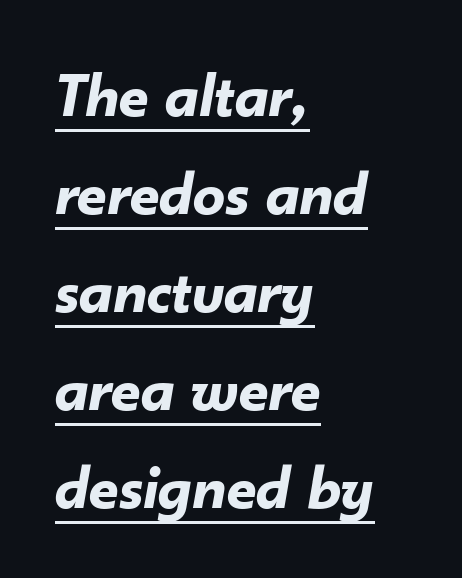
The image shows 64 px bold type, italic (leaning right); set left-aligned, normal line spacing (1.53x), normal letter spacing, underlined; low stroke contrast and a small x-height.
